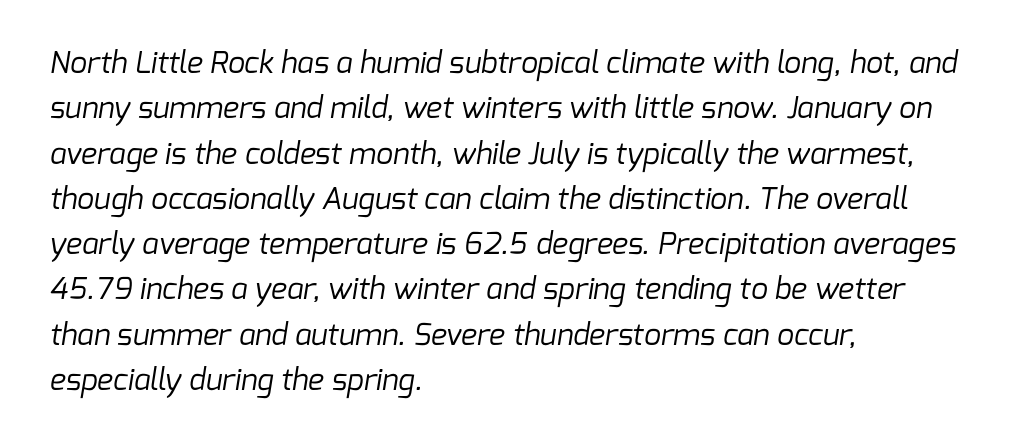
{"serif": "no", "bold": "no", "weight": "regular", "width": "normal", "stroke_contrast": "low", "x_height": "medium", "monospaced": "no", "underline": "no", "align": "left", "line_spacing": "normal", "line_spacing_ratio": 1.51, "letter_spacing": "normal", "letter_spacing_em": 0.0, "glyph_px": 30}
